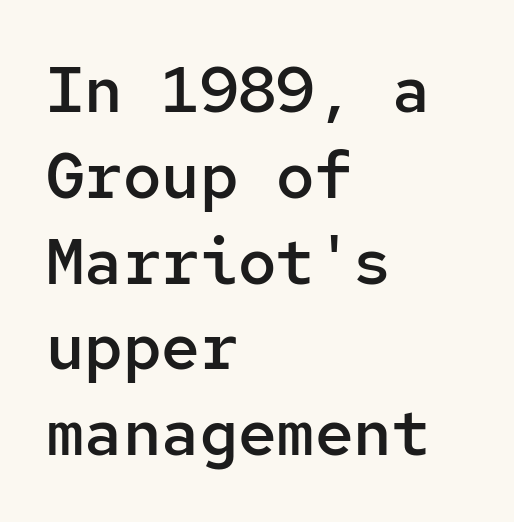
The passage is arranged the way most books set body copy — flush left. Rendered with straight, roman letterforms. Honestly, the letter spacing is just normal — you wouldn't notice it. The characters look somewhat weighty, a semibold short of true bold. What's the leading like? Ordinary, nothing unusual. This sample has the even, mechanical cadence of fixed-width lettering.
